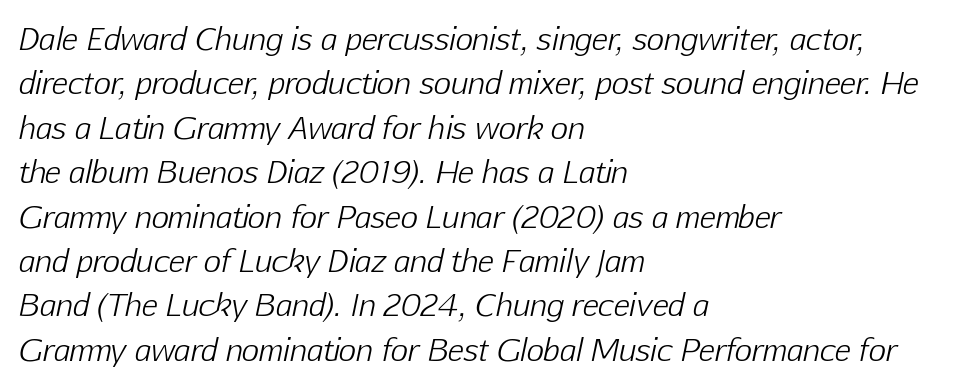
{"italic": "yes", "lean": "right", "slant_degrees": 12, "bold": "no", "weight": "light", "width": "normal", "stroke_contrast": "low", "x_height": "medium", "monospaced": "no", "underline": "no", "align": "left", "line_spacing": "normal", "line_spacing_ratio": 1.48, "letter_spacing": "normal", "letter_spacing_em": 0.0, "glyph_px": 30}
